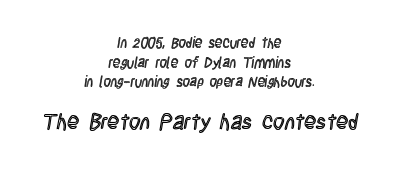
{"underline": "no", "align": "center", "line_spacing": "normal", "line_spacing_ratio": 1.4, "letter_spacing": "normal", "letter_spacing_em": 0.0, "larger_block": "second", "size_ratio": 1.57, "glyph_px": 22}
